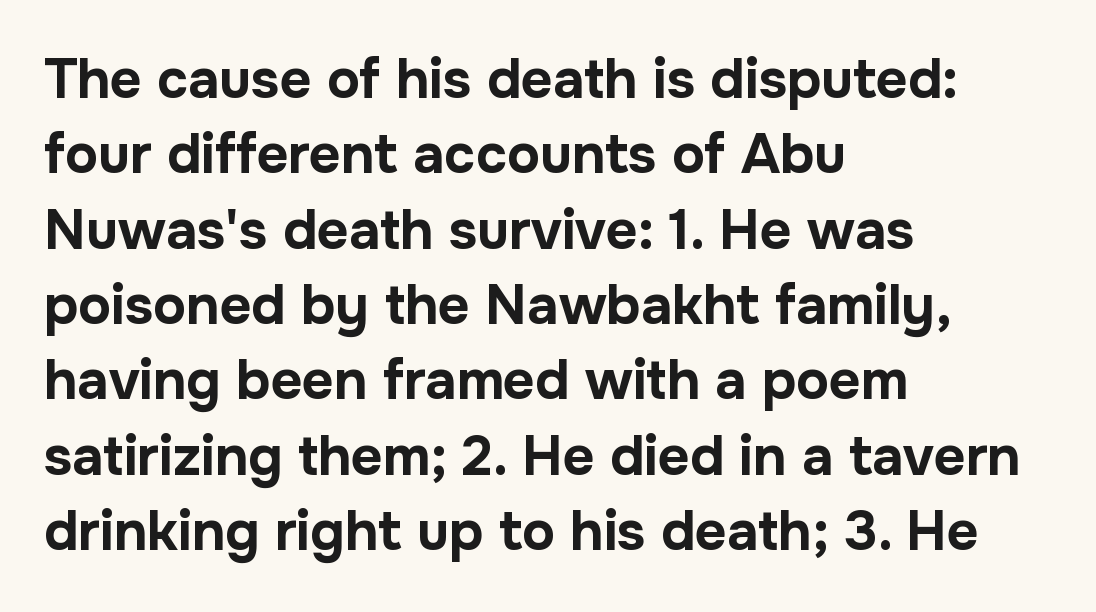
{"serif": "no", "italic": "no", "bold": "yes", "weight": "bold", "width": "normal", "stroke_contrast": "low", "x_height": "medium", "monospaced": "no", "underline": "no", "align": "left", "line_spacing": "normal", "line_spacing_ratio": 1.37, "letter_spacing": "normal", "letter_spacing_em": 0.0, "glyph_px": 55}
